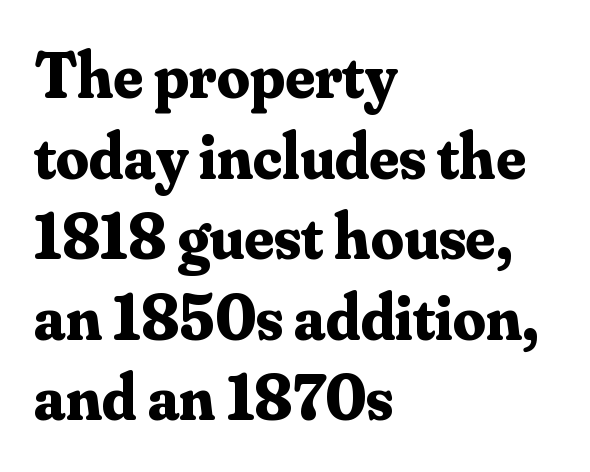
The image shows 65 px bold serif type, upright; set left-aligned, line spacing 1.24x, normal letter spacing, not underlined; medium stroke contrast and a small x-height.
